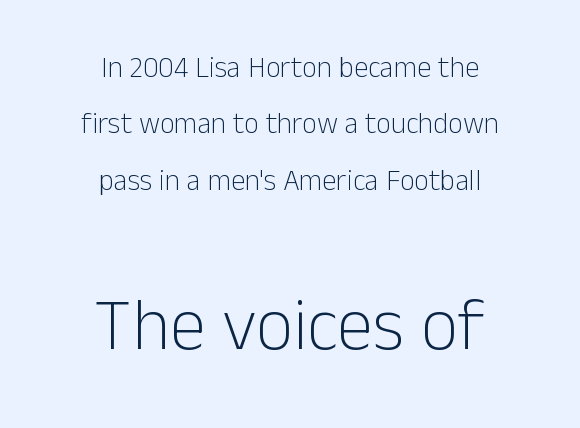
Reading top to bottom, the characters get bigger at the block break. The weight would be labelled regular, book, light, or lighter still. Nobody drew a line under any word here. Posture: upright roman. The letters advance in unequal steps, a hallmark of proportional type. Notice how the passage keeps no hard edge, just a central spine.
